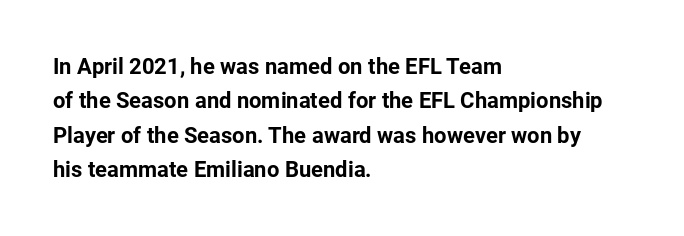
The image shows 22 px bold type, upright; set left-aligned, normal line spacing (1.56x), normal letter spacing, not underlined.
